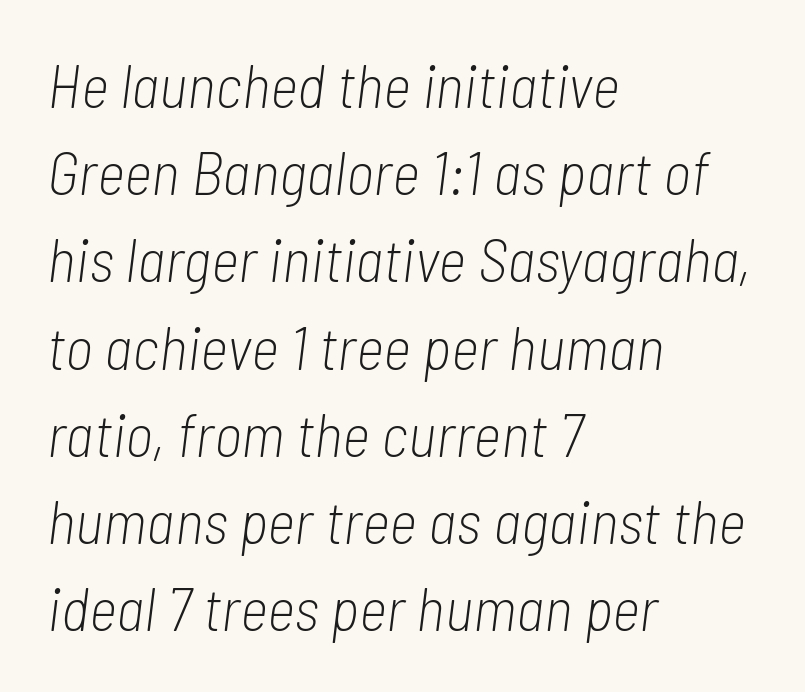
Q: Is the text bold? A: No.
Q: Is the text italic (slanted)? A: Yes, it leans right by about 7 degrees.
Q: Is the text underlined? A: No.
Q: How is the paragraph aligned? A: Left-aligned.
Q: Is the spacing between letters normal or unusually wide? A: Normal.
Q: Is the spacing between lines tight, normal or loose? A: Normal.
Q: Width (condensed, normal, or wide)? A: Condensed.
Q: Stroke contrast? A: Low.
Q: x-height? A: Medium.
Q: Monospaced? A: No.
